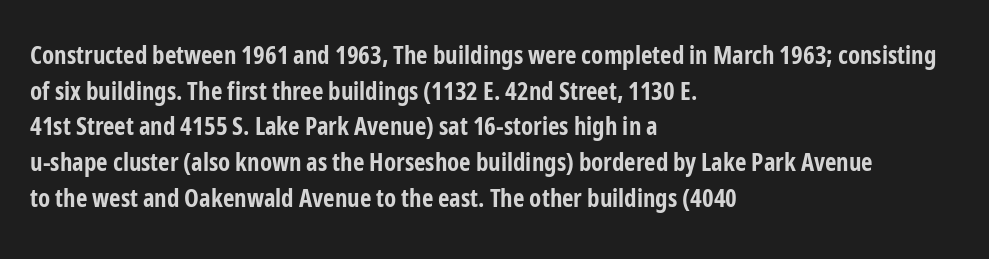
The image shows 25 px bold type, upright; set left-aligned, normal line spacing (1.43x), normal letter spacing, not underlined.
